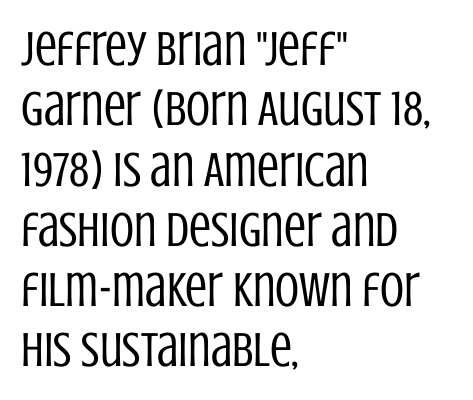
Q: Is the text bold? A: No.
Q: Is the text italic (slanted)? A: No, it is upright.
Q: Is the typeface a serif or a sans-serif typeface? A: Sans-serif.
Q: Is the text underlined? A: No.
Q: How is the paragraph aligned? A: Left-aligned.
Q: Is the spacing between letters normal or unusually wide? A: Normal.
Q: Width (condensed, normal, or wide)? A: Condensed.
Q: Stroke contrast? A: Low.
Q: x-height? A: Large.
Q: Monospaced? A: No.
